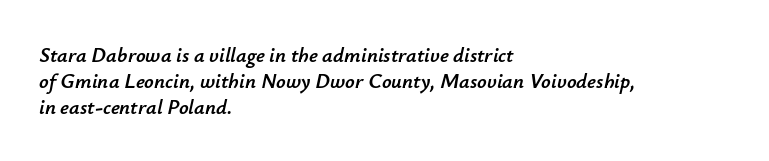
Q: Is the text italic (slanted)? A: Yes, it leans right by about 12 degrees.
Q: Is the text underlined? A: No.
Q: How is the paragraph aligned? A: Left-aligned.
Q: Is the spacing between letters normal or unusually wide? A: Normal.
Q: Is the spacing between lines tight, normal or loose? A: Normal.
